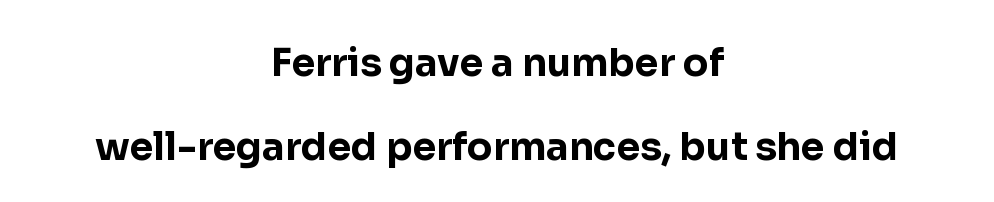
Q: Is the text bold? A: Yes.
Q: Is the text italic (slanted)? A: No, it is upright.
Q: Is the typeface a serif or a sans-serif typeface? A: Sans-serif.
Q: Is the text underlined? A: No.
Q: How is the paragraph aligned? A: Centered.
Q: Is the spacing between letters normal or unusually wide? A: Normal.
Q: Is the spacing between lines tight, normal or loose? A: Loose.
Q: Width (condensed, normal, or wide)? A: Normal.
Q: Stroke contrast? A: Low.
Q: x-height? A: Medium.
Q: Monospaced? A: No.
